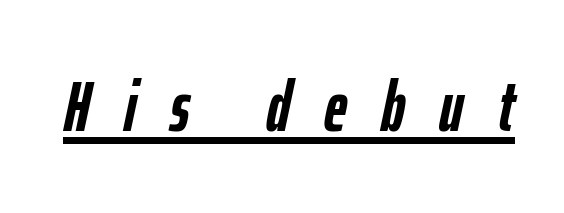
The image shows 71 px semibold, condensed type, italic (leaning right); set unusually wide letter spacing (+0.48 em), underlined; low stroke contrast and a medium x-height.
